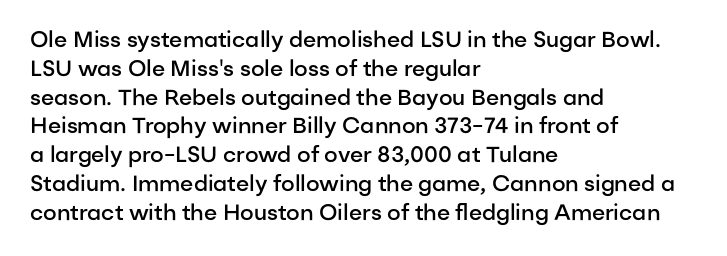
The image shows 22 px text type, upright; set left-aligned, normal line spacing (1.31x), normal letter spacing, not underlined.
